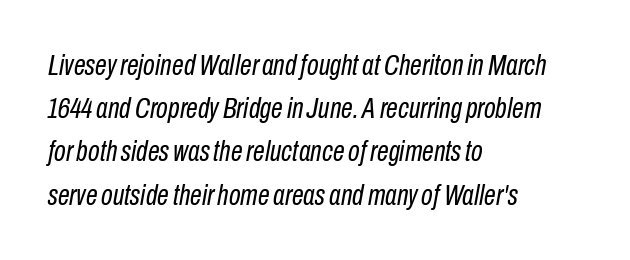
The image shows 30 px regular-weight, condensed type, italic (leaning right); set left-aligned, normal line spacing (1.44x), normal letter spacing, not underlined; low stroke contrast and a medium x-height.
